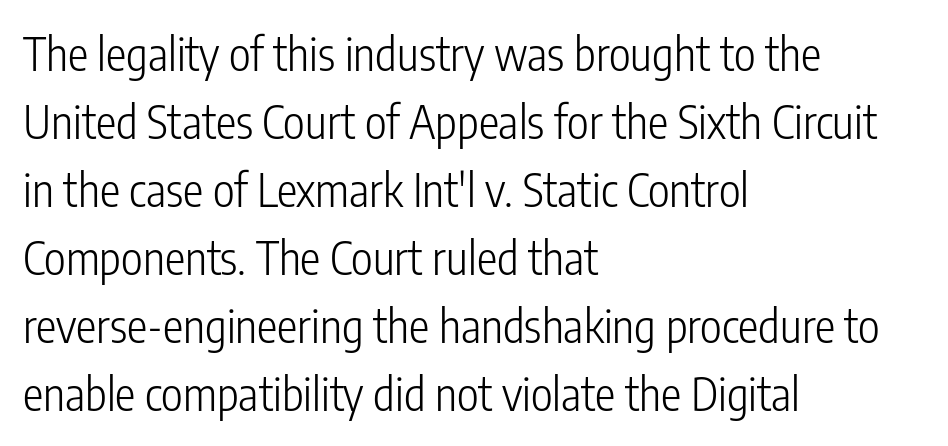
The image shows 46 px light, condensed sans-serif type, upright; set left-aligned, normal line spacing (1.48x), normal letter spacing, not underlined; low stroke contrast and a medium x-height.
